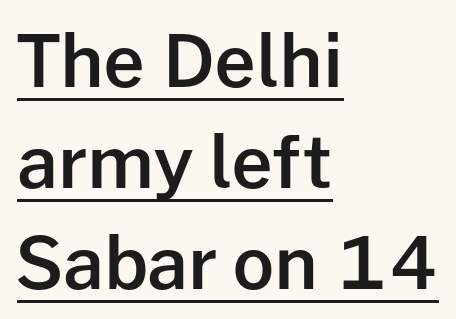
{"serif": "no", "italic": "no", "bold": "semi", "weight": "semibold", "width": "normal", "stroke_contrast": "low", "x_height": "medium", "monospaced": "no", "underline": "yes", "align": "left", "line_spacing": "normal", "line_spacing_ratio": 1.4, "letter_spacing": "normal", "letter_spacing_em": 0.0, "glyph_px": 72}
